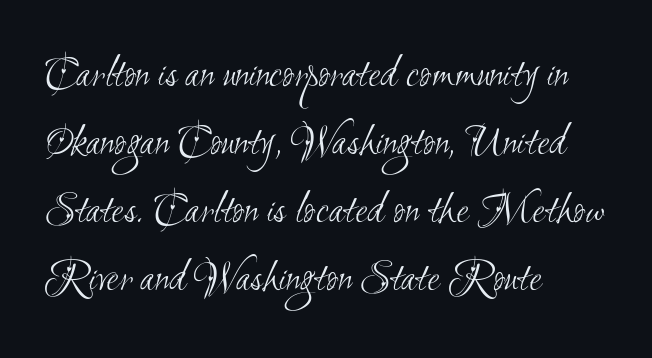
This rendering leaves character spacing at its baseline value. Underlining? Definitely not there. The typeface has the unassuming heft of standard copy or less. A sans-serif font was chosen for this passage. The designer left line spacing at the default. The letters advance in unequal steps, a hallmark of proportional type.
